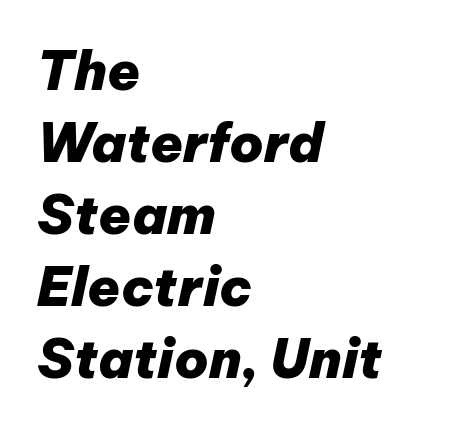
{"italic": "yes", "lean": "right", "slant_degrees": 12, "bold": "yes", "weight": "heavy", "width": "normal", "stroke_contrast": "low", "x_height": "medium", "monospaced": "no", "underline": "no", "align": "left", "line_spacing": "normal", "line_spacing_ratio": 1.36, "letter_spacing": "normal", "letter_spacing_em": 0.0, "glyph_px": 53}
